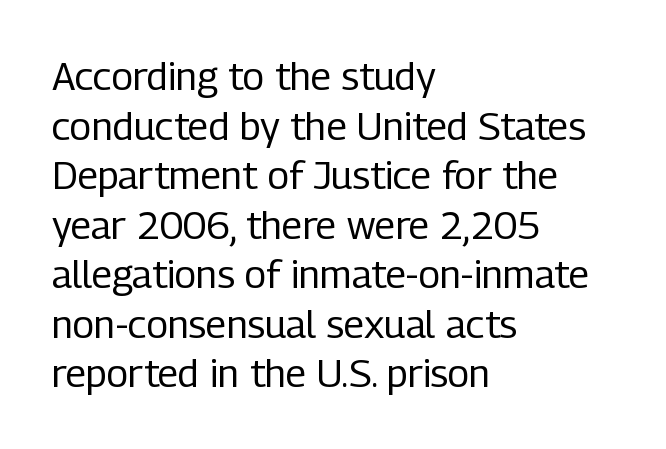
The image shows 39 px regular-weight, condensed sans-serif type, upright; set left-aligned, normal line spacing (1.27x), normal letter spacing, not underlined; low stroke contrast and a medium x-height.
